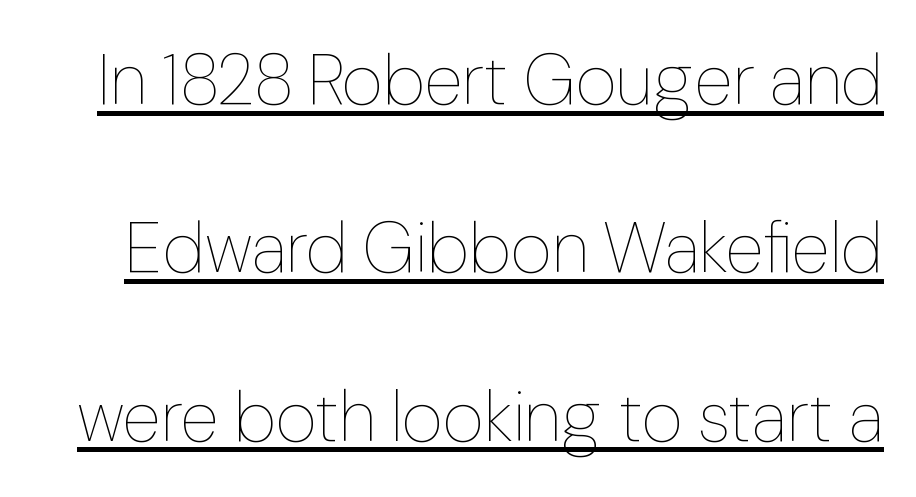
The font is comparable to plain body text, perhaps lighter. Does the leading feel generous? Absolutely, it's lavish. Here the designer chose a conventional face with non-uniform glyph widths. The typography opts for an upright posture over an oblique one. Honestly, the letter spacing is just normal — you wouldn't notice it. The words here are underlined.
